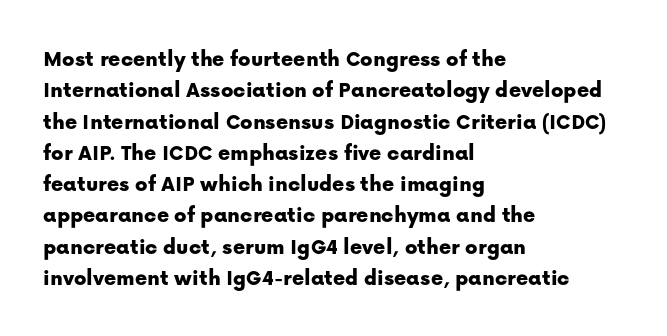
The passage shown is not underscored anywhere. The line texture is even and compact thanks to regular tracking. Nope, not italic — everything's standing straight. Each line starts at the same left margin while the right side varies. Notice how descenders clear the ascenders below comfortably — that's standard leading.
